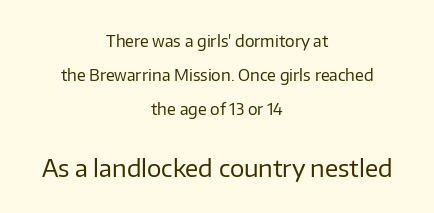
{"italic": "no", "bold": "no", "underline": "no", "align": "center", "line_spacing": "loose", "line_spacing_ratio": 2.14, "letter_spacing": "normal", "letter_spacing_em": 0.0, "larger_block": "second", "size_ratio": 1.5, "glyph_px": 24}
